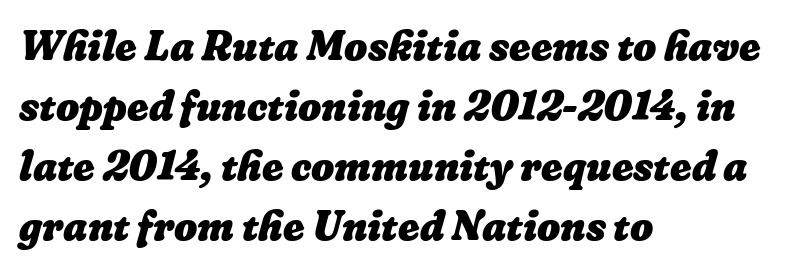
Here the glyphs are tracked normally, forming tight word shapes. Students, observe: this is what conventionally led text looks like. A typesetter would call this proportional, since set widths differ per character. Descenders hang freely into open space. The rag falls on the right side of this text block. As a designer I'd log this as weight 700, bold.
